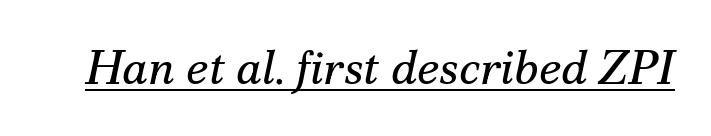
Q: Is the text bold? A: No.
Q: Is the text italic (slanted)? A: Yes, it leans right by about 12 degrees.
Q: Is the typeface a serif or a sans-serif typeface? A: Serif.
Q: Is the text underlined? A: Yes.
Q: Is the spacing between letters normal or unusually wide? A: Normal.
Q: Width (condensed, normal, or wide)? A: Normal.
Q: Stroke contrast? A: Medium.
Q: x-height? A: Small.
Q: Monospaced? A: No.
